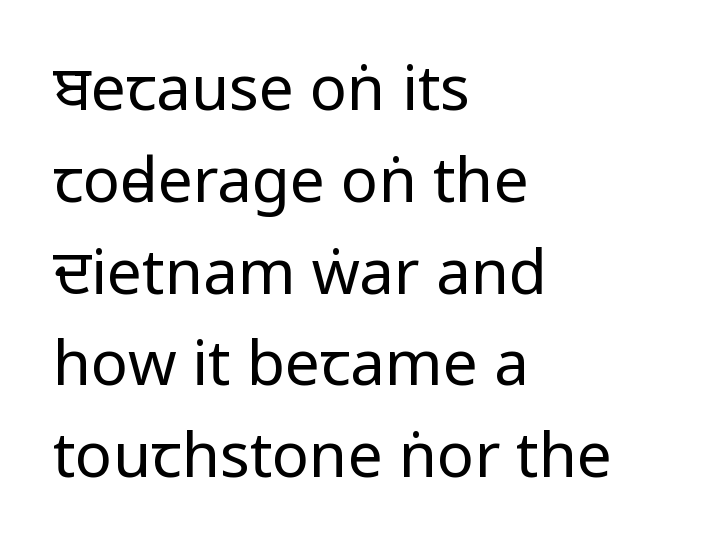
{"serif": "no", "italic": "no", "bold": "no", "weight": "regular", "width": "condensed", "stroke_contrast": "low", "x_height": "large", "monospaced": "no", "underline": "no", "align": "left", "line_spacing": "normal", "line_spacing_ratio": 1.48, "letter_spacing": "normal", "letter_spacing_em": 0.0, "glyph_px": 62}
